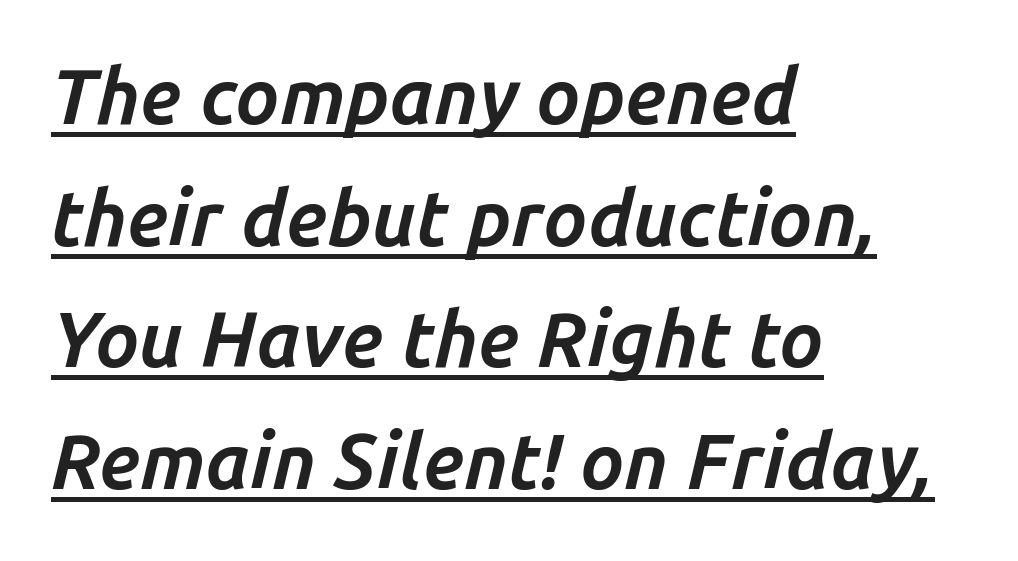
{"italic": "yes", "lean": "right", "slant_degrees": 14, "bold": "yes", "weight": "bold", "width": "normal", "stroke_contrast": "low", "x_height": "medium", "monospaced": "no", "underline": "yes", "align": "left", "line_spacing": "normal", "line_spacing_ratio": 1.58, "letter_spacing": "normal", "letter_spacing_em": 0.0, "glyph_px": 77}
